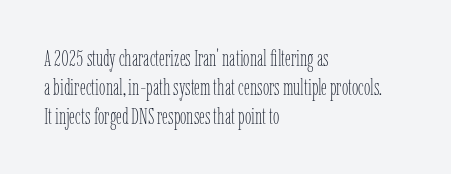
The image shows 23 px text type, upright; set left-aligned, normal line spacing (1.26x), normal letter spacing, not underlined.
